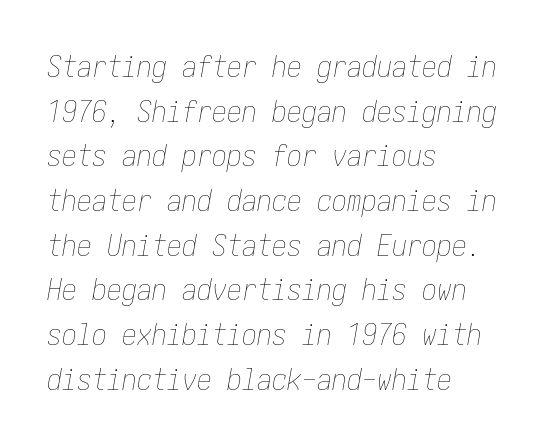
Q: Is the text bold? A: No.
Q: Is the text italic (slanted)? A: Yes, it leans right by about 10 degrees.
Q: Is the text underlined? A: No.
Q: How is the paragraph aligned? A: Left-aligned.
Q: Is the spacing between letters normal or unusually wide? A: Normal.
Q: Is the spacing between lines tight, normal or loose? A: Normal.
Q: Width (condensed, normal, or wide)? A: Condensed.
Q: Stroke contrast? A: Low.
Q: x-height? A: Medium.
